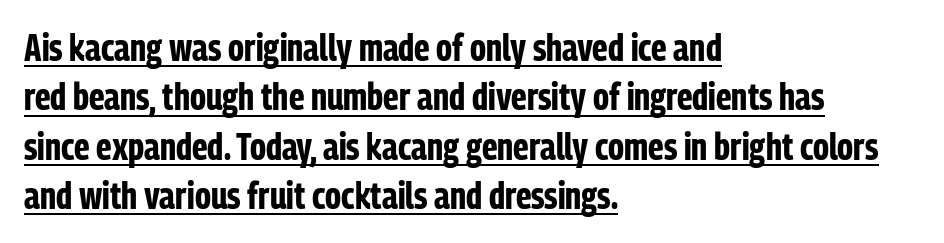
You could not count columns in this text — the font is proportionally spaced. Reading down the column, the eye jumps a familiar distance to each next line. Does the copy run flush right? No — it runs flush left. Strokes here are thick enough to call this a true bold. A typesetter would label this face a sans.
